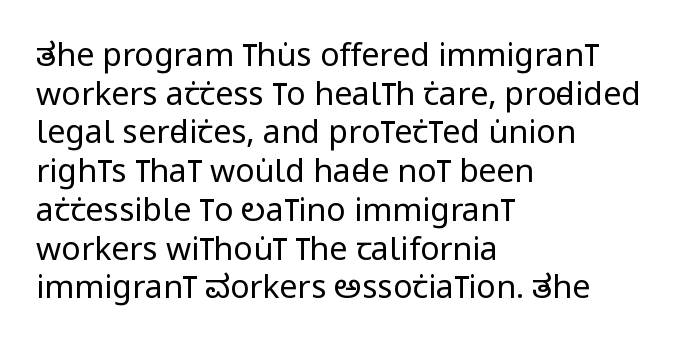
The image shows 32 px regular-weight, condensed sans-serif type, upright; set left-aligned, line spacing 1.21x, normal letter spacing, not underlined; low stroke contrast and a large x-height.
